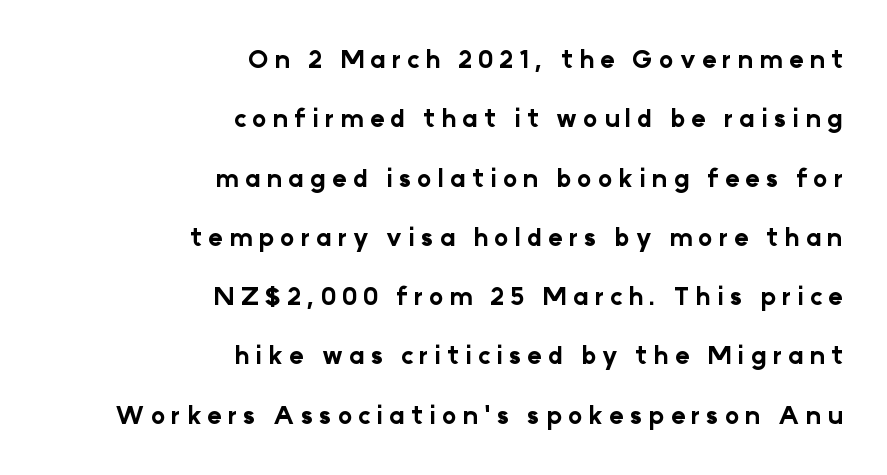
The image shows 24 px bold type, upright; set right-aligned, loose line spacing (2.47x), unusually wide letter spacing (+0.25 em), not underlined.
